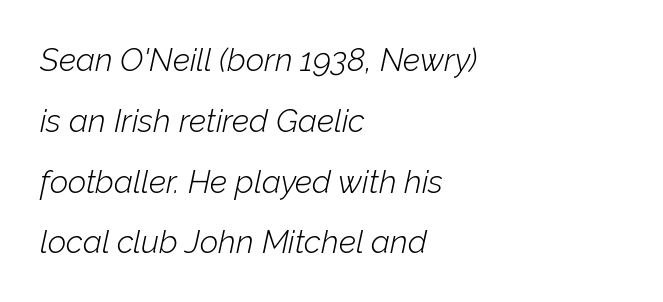
You could not count columns in this text — the font is proportionally spaced. The typography opts for an oblique posture over an upright one. Does the leading feel generous? Absolutely, it's lavish. In terms of letterspacing, this is plain default setting. One-word summary of the alignment: left.
